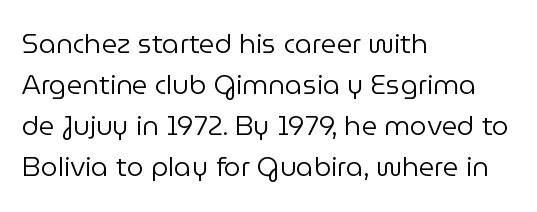
The image shows 27 px text type, upright; set left-aligned, normal line spacing (1.52x), normal letter spacing, not underlined.
